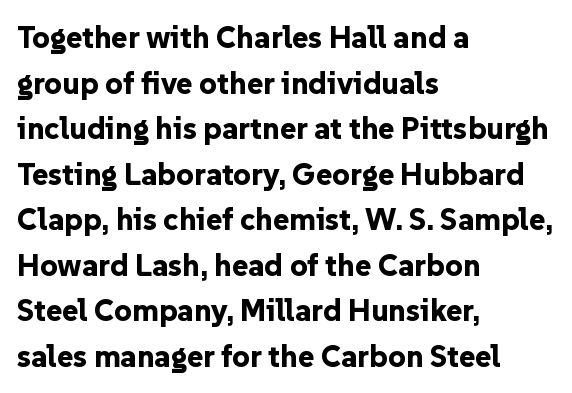
The font family rendered here belongs to the sans-serif group. The tracking reads as untouched default to a designer's eye. The specimen reads as upright at a glance. A normal amount of white space separates one row of letters from the next. The baseline area is clear. The lines are quadded left.
